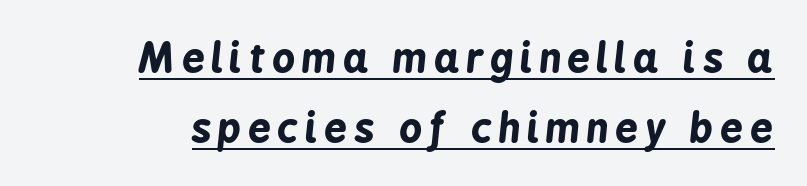
{"italic": "yes", "lean": "right", "slant_degrees": 6, "bold": "yes", "weight": "bold", "width": "condensed", "stroke_contrast": "low", "x_height": "medium", "monospaced": "no", "underline": "yes", "line_spacing_ratio": 1.74, "glyph_px": 40}
